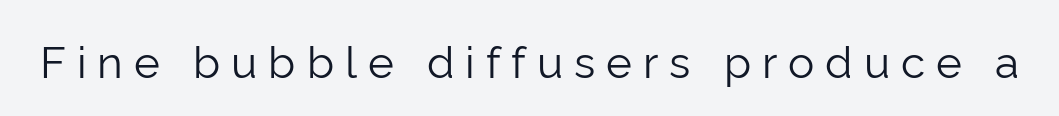
Q: Is the text bold? A: No.
Q: Is the text italic (slanted)? A: No, it is upright.
Q: Is the typeface a serif or a sans-serif typeface? A: Sans-serif.
Q: Is the text underlined? A: No.
Q: Is the spacing between letters normal or unusually wide? A: Unusually wide.
Q: Width (condensed, normal, or wide)? A: Normal.
Q: Stroke contrast? A: Low.
Q: x-height? A: Medium.
Q: Monospaced? A: No.
